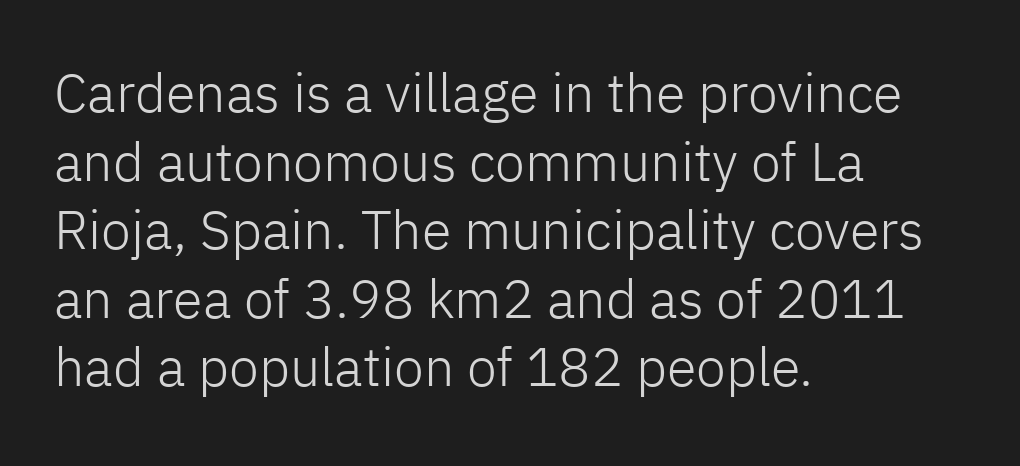
Varying glyph widths throughout — classic text-font behaviour. The gaps between neighbouring characters are ordinary and unremarkable. Stems here are at most as thick as an everyday book face. A classic flush-left, rag-right setting is used for this passage. A roman cut, with each character standing at attention.
